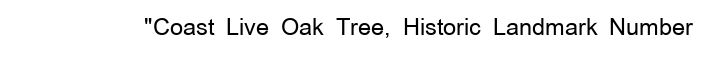
The type is set solid horizontally, with unmodified tracking. Words float on clear page, feet unadorned. A quiet, ordinary-to-light weight characterises the typeface. The type sits square on the baseline with zero lean.
